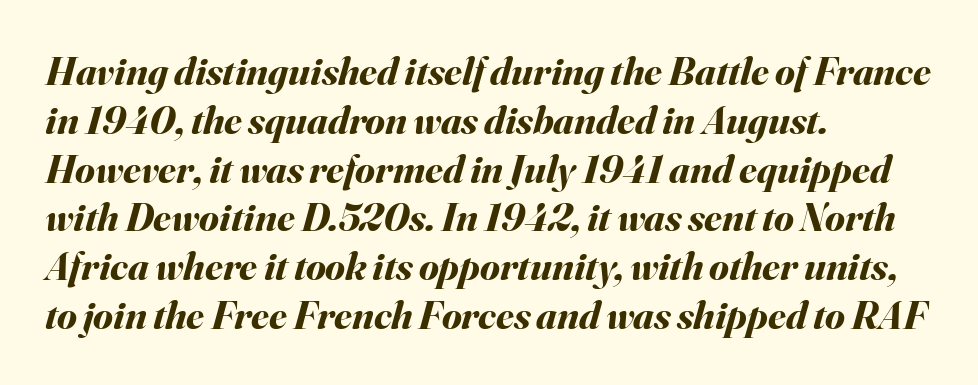
Q: Is the text bold? A: Yes.
Q: Is the text italic (slanted)? A: Yes, it leans right by about 16 degrees.
Q: Is the text underlined? A: No.
Q: How is the paragraph aligned? A: Left-aligned.
Q: Is the spacing between letters normal or unusually wide? A: Normal.
Q: Width (condensed, normal, or wide)? A: Normal.
Q: Stroke contrast? A: Medium.
Q: x-height? A: Small.
Q: Monospaced? A: No.
